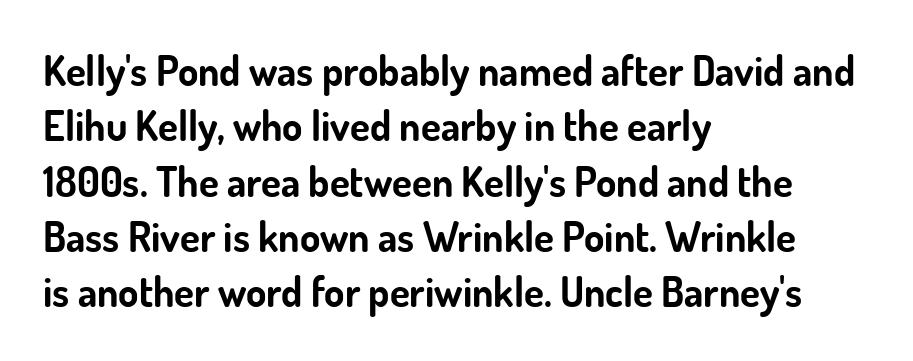
Q: Is the text bold? A: Yes.
Q: Is the text italic (slanted)? A: No, it is upright.
Q: Is the typeface a serif or a sans-serif typeface? A: Sans-serif.
Q: Is the text underlined? A: No.
Q: How is the paragraph aligned? A: Left-aligned.
Q: Is the spacing between letters normal or unusually wide? A: Normal.
Q: Is the spacing between lines tight, normal or loose? A: Normal.
Q: Width (condensed, normal, or wide)? A: Normal.
Q: Stroke contrast? A: Low.
Q: x-height? A: Small.
Q: Monospaced? A: No.
